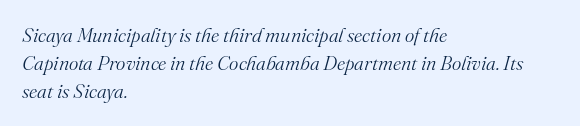
Q: Is the text bold? A: No.
Q: Is the text italic (slanted)? A: Yes, it leans right by about 16 degrees.
Q: Is the text underlined? A: No.
Q: How is the paragraph aligned? A: Left-aligned.
Q: Is the spacing between letters normal or unusually wide? A: Normal.
Q: Is the spacing between lines tight, normal or loose? A: Normal.
